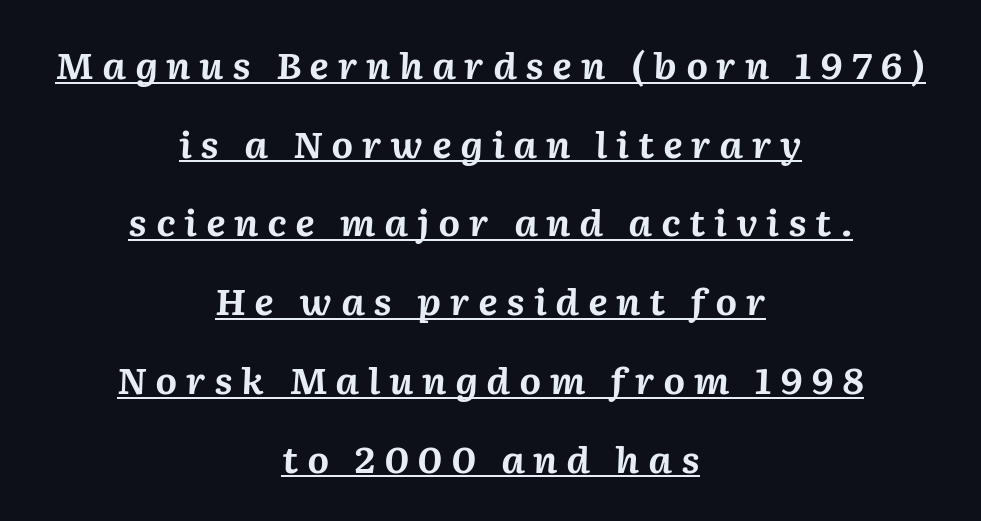
The image shows 35 px bold type, italic (leaning right); set centered, loose line spacing (2.25x), unusually wide letter spacing (+0.24 em), underlined; medium stroke contrast and a medium x-height.
